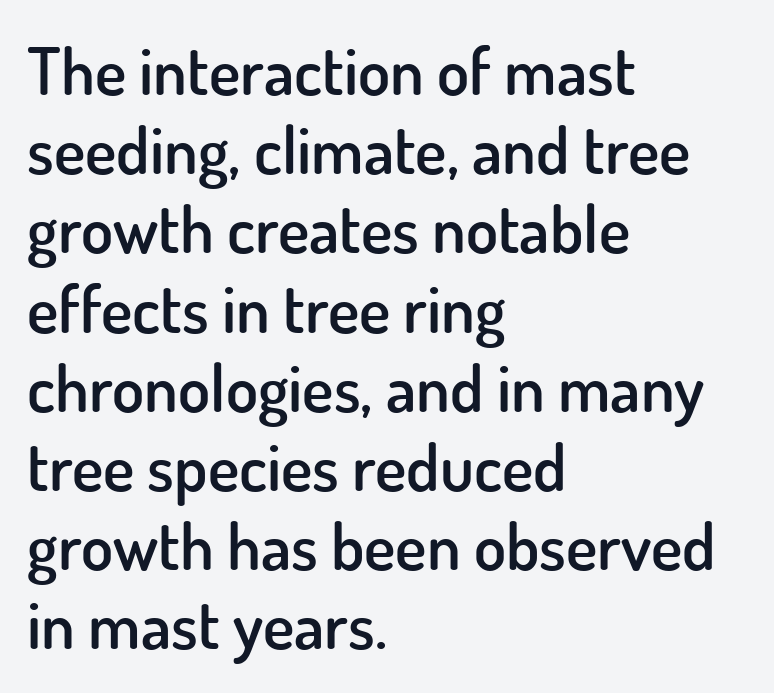
{"serif": "no", "italic": "no", "bold": "semi", "weight": "semibold", "width": "normal", "stroke_contrast": "low", "x_height": "small", "monospaced": "no", "underline": "no", "align": "left", "line_spacing_ratio": 1.2, "letter_spacing": "normal", "letter_spacing_em": 0.0, "glyph_px": 66}
